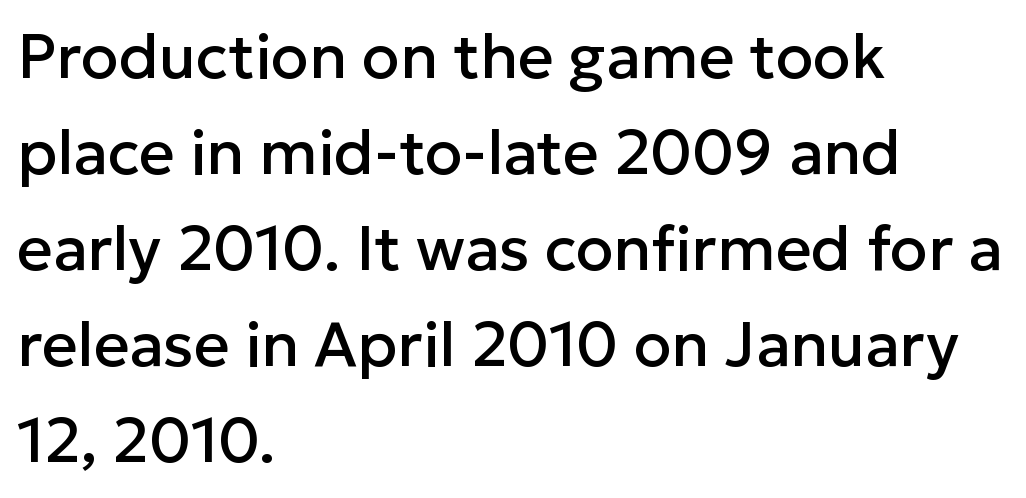
{"serif": "no", "italic": "no", "width": "normal", "stroke_contrast": "low", "x_height": "medium", "monospaced": "no", "underline": "no", "align": "left", "line_spacing": "normal", "line_spacing_ratio": 1.55, "letter_spacing": "normal", "letter_spacing_em": 0.0, "glyph_px": 62}
